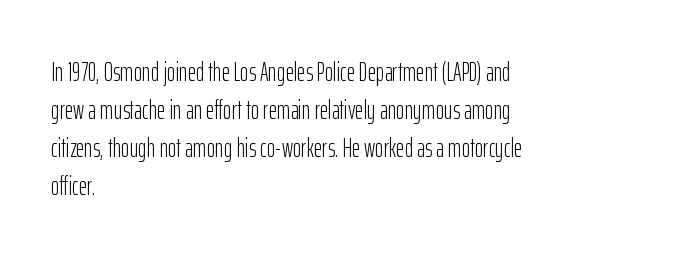
Q: Is the text bold? A: No.
Q: Is the text italic (slanted)? A: No, it is upright.
Q: Is the text underlined? A: No.
Q: How is the paragraph aligned? A: Left-aligned.
Q: Is the spacing between letters normal or unusually wide? A: Normal.
Q: Is the spacing between lines tight, normal or loose? A: Normal.
